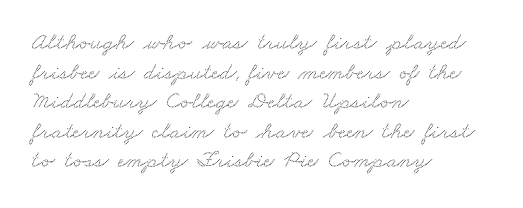
{"underline": "no", "align": "left", "line_spacing_ratio": 1.23, "letter_spacing": "normal", "letter_spacing_em": 0.0, "glyph_px": 24}
